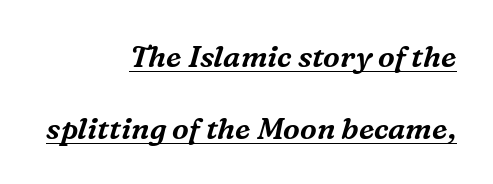
Q: Is the text italic (slanted)? A: Yes, it leans right by about 16 degrees.
Q: Is the typeface a serif or a sans-serif typeface? A: Serif.
Q: Is the text underlined? A: Yes.
Q: How is the paragraph aligned? A: Right-aligned.
Q: Is the spacing between letters normal or unusually wide? A: Normal.
Q: Is the spacing between lines tight, normal or loose? A: Loose.
Q: Width (condensed, normal, or wide)? A: Normal.
Q: Stroke contrast? A: Medium.
Q: x-height? A: Medium.
Q: Monospaced? A: No.
